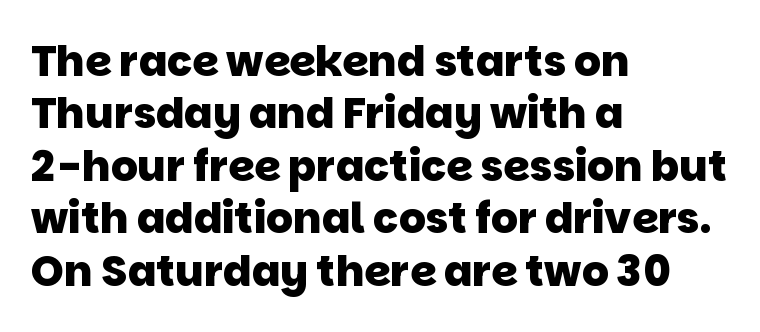
The image shows 42 px heavy sans-serif type; set left-aligned, normal line spacing (1.25x), normal letter spacing, not underlined; low stroke contrast and a large x-height.
